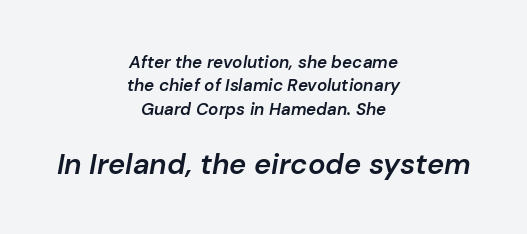
Q: Is the text bold? A: Semi-bold.
Q: Is the text italic (slanted)? A: Yes, it leans right by about 10 degrees.
Q: Is the text underlined? A: No.
Q: How is the paragraph aligned? A: Centered.
Q: Is the spacing between letters normal or unusually wide? A: Normal.
Q: Is the spacing between lines tight, normal or loose? A: Normal.
Q: Which block of text is set in a larger size, the first (top) or the second (bottom)? A: The second (bottom) one.
Q: Width (condensed, normal, or wide)? A: Normal.
Q: Stroke contrast? A: Low.
Q: x-height? A: Medium.
Q: Monospaced? A: No.
